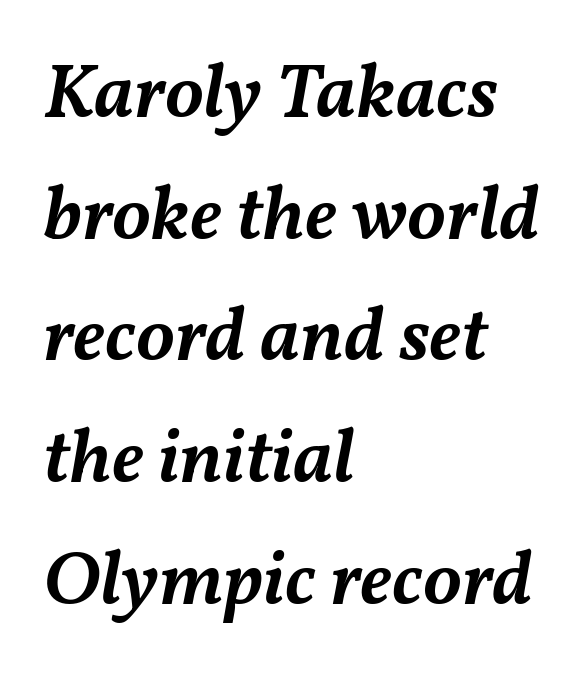
{"italic": "yes", "lean": "right", "slant_degrees": 11, "bold": "semi", "weight": "semibold", "width": "normal", "stroke_contrast": "medium", "x_height": "medium", "monospaced": "no", "underline": "no", "align": "left", "line_spacing": "normal", "line_spacing_ratio": 1.58, "letter_spacing": "normal", "letter_spacing_em": 0.0, "glyph_px": 77}
